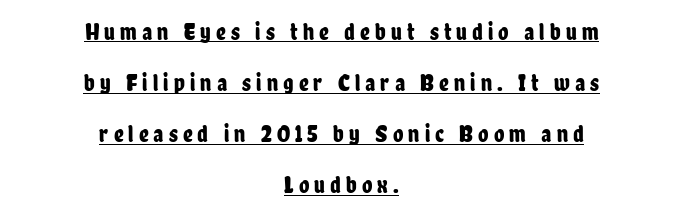
Q: Is the text italic (slanted)? A: No, it is upright.
Q: Is the text underlined? A: Yes.
Q: How is the paragraph aligned? A: Centered.
Q: Is the spacing between letters normal or unusually wide? A: Unusually wide.
Q: Is the spacing between lines tight, normal or loose? A: Loose.
